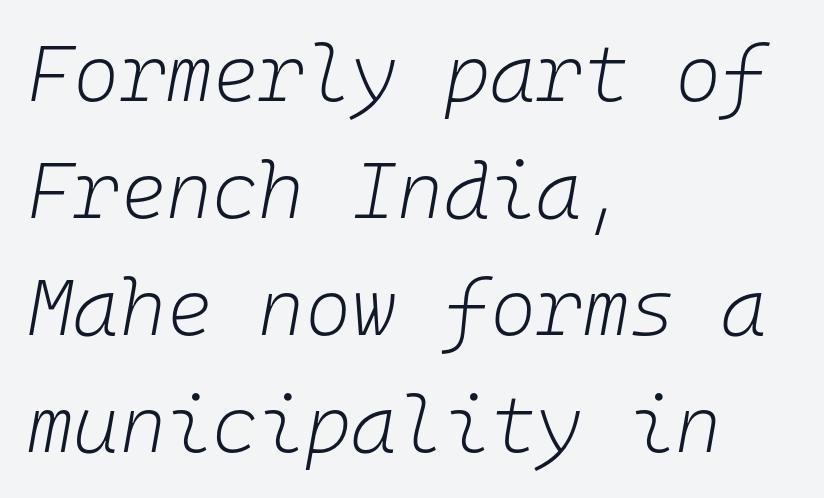
The image shows 79 px light type, italic (leaning right), monospaced; set left-aligned, normal line spacing (1.48x), normal letter spacing, not underlined; low stroke contrast and a medium x-height.
